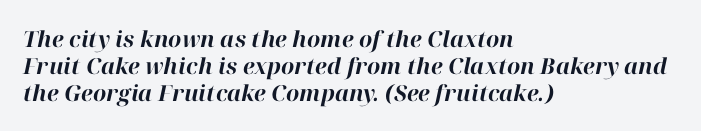
Q: Is the text bold? A: Yes.
Q: Is the text italic (slanted)? A: Yes, it leans right by about 12 degrees.
Q: Is the text underlined? A: No.
Q: How is the paragraph aligned? A: Left-aligned.
Q: Is the spacing between letters normal or unusually wide? A: Normal.
